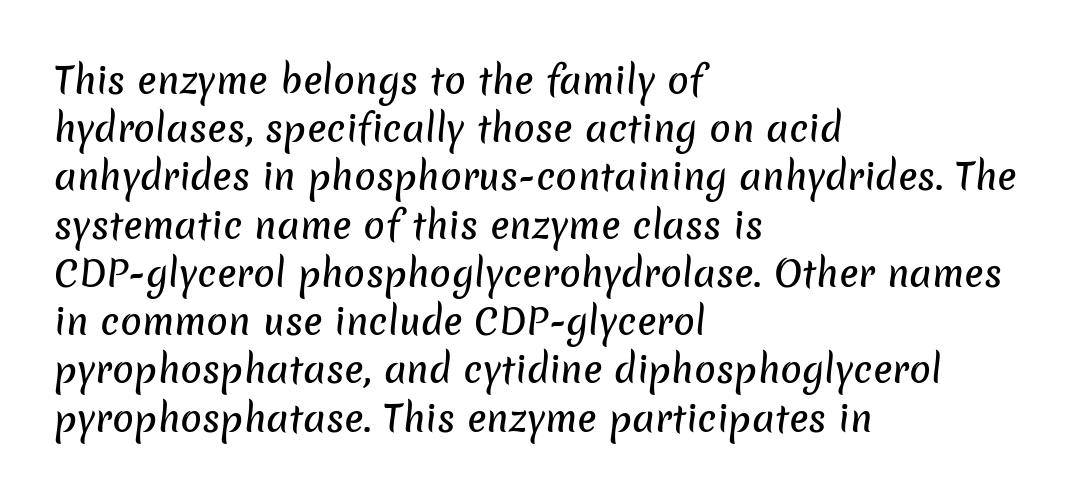
Are there feet on the stems? There aren't — it's a sans. The rows are spaced the way most documents space them. Looks like regular typesetting: each glyph gets only the width it needs. Between one letter and the next there's only the usual sliver of space.
